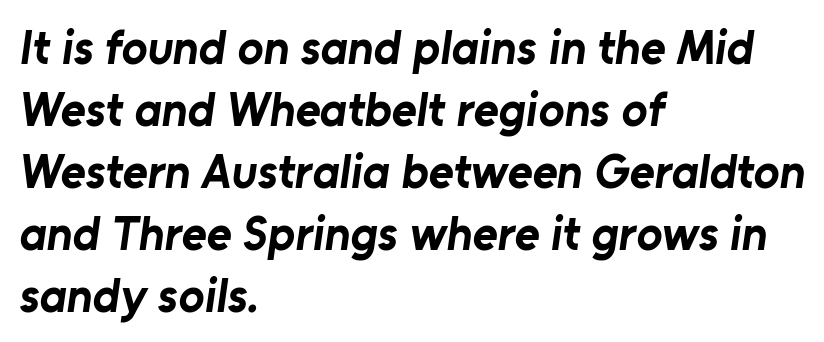
{"serif": "no", "bold": "yes", "weight": "bold", "width": "normal", "stroke_contrast": "low", "x_height": "medium", "monospaced": "no", "underline": "no", "align": "left", "line_spacing": "normal", "line_spacing_ratio": 1.29, "letter_spacing": "normal", "letter_spacing_em": 0.0, "glyph_px": 48}
